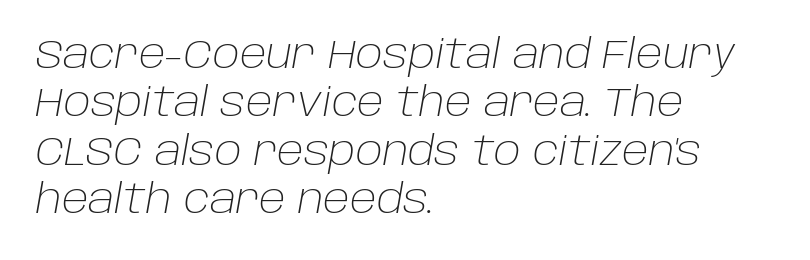
The image shows 40 px light type, italic (leaning right); set left-aligned, line spacing 1.21x, normal letter spacing, not underlined; low stroke contrast and a large x-height.
